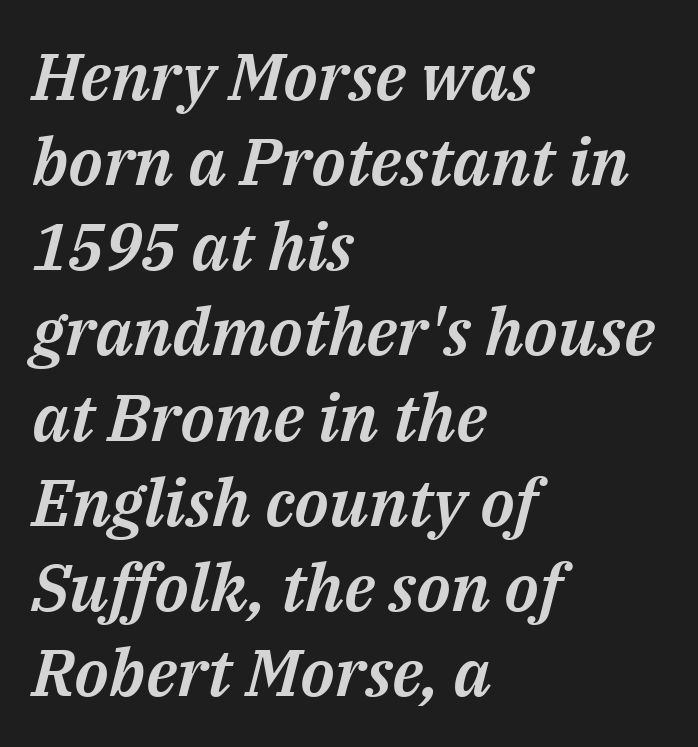
{"italic": "yes", "lean": "right", "slant_degrees": 14, "width": "normal", "stroke_contrast": "medium", "x_height": "medium", "monospaced": "no", "underline": "no", "align": "left", "line_spacing": "normal", "line_spacing_ratio": 1.29, "letter_spacing": "normal", "letter_spacing_em": 0.0, "glyph_px": 66}
